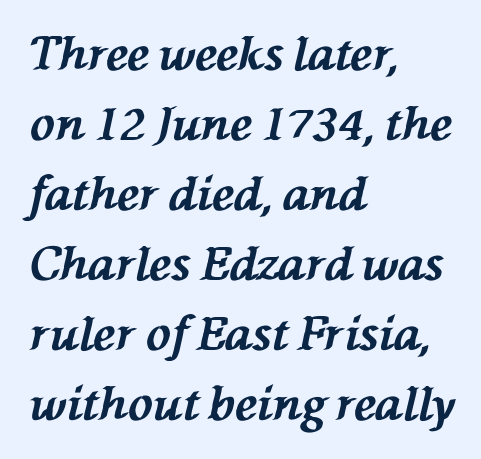
Honestly, the letter spacing is just normal — you wouldn't notice it. A classic flush-left, rag-right setting is used for this passage. The passage shown is not underscored anywhere. Compared with ordinary roman type, these characters are visibly tilted. Is this a fixed-width face? No — the glyphs have proportional, varying widths. Rows of type keep a routine distance in the vertical direction.
